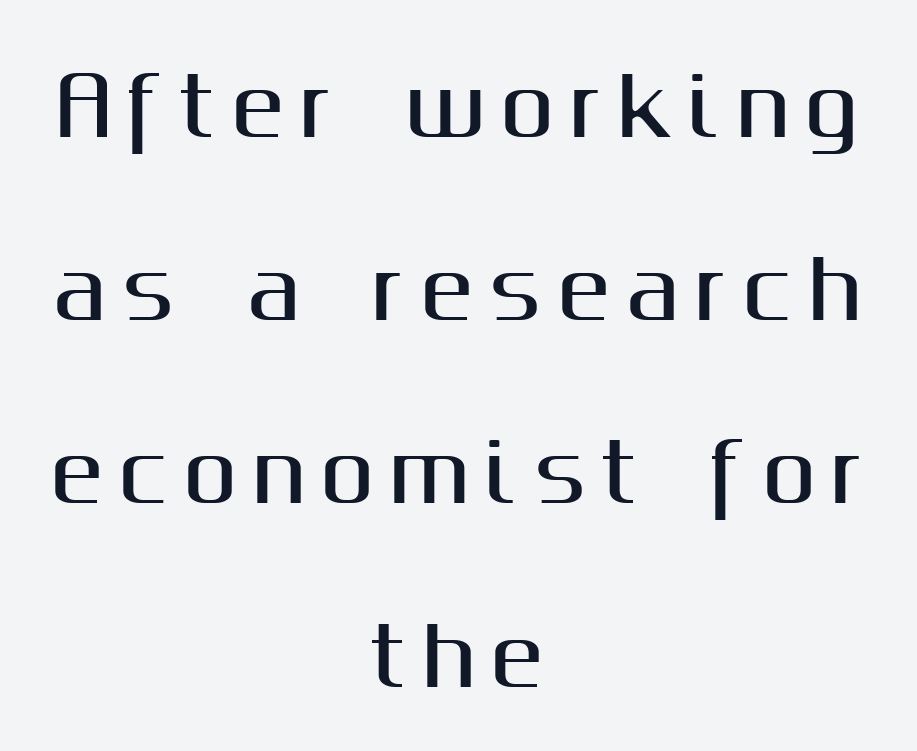
The image shows 80 px sans-serif type, upright; set centered, loose line spacing (2.29x), not underlined; medium stroke contrast and a medium x-height.
